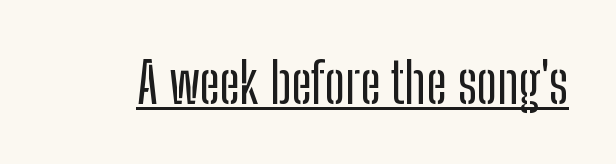
Q: Is the text italic (slanted)? A: No, it is upright.
Q: Is the typeface a serif or a sans-serif typeface? A: Sans-serif.
Q: Is the text underlined? A: Yes.
Q: Is the spacing between letters normal or unusually wide? A: Normal.
Q: Width (condensed, normal, or wide)? A: Condensed.
Q: Stroke contrast? A: Low.
Q: x-height? A: Medium.
Q: Monospaced? A: No.
